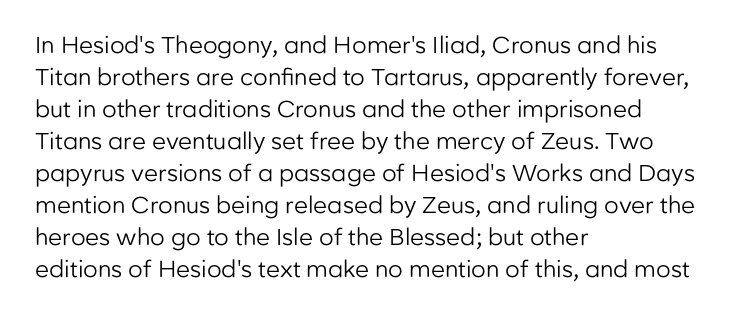
Q: Is the text bold? A: No.
Q: Is the text italic (slanted)? A: No, it is upright.
Q: Is the text underlined? A: No.
Q: How is the paragraph aligned? A: Left-aligned.
Q: Is the spacing between letters normal or unusually wide? A: Normal.
Q: Is the spacing between lines tight, normal or loose? A: Normal.
